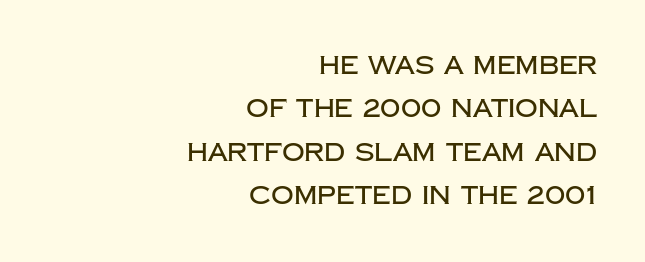
Q: Is the text italic (slanted)? A: No, it is upright.
Q: Is the text underlined? A: No.
Q: How is the paragraph aligned? A: Right-aligned.
Q: Is the spacing between letters normal or unusually wide? A: Normal.
